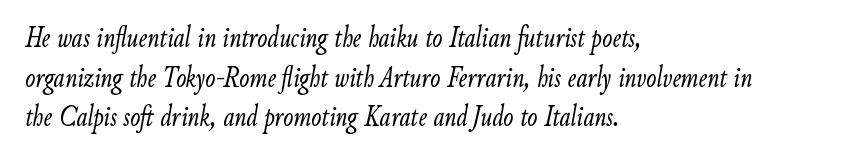
The image shows 30 px light, condensed type, italic (leaning right); set left-aligned, normal line spacing (1.32x), normal letter spacing, not underlined; low stroke contrast and a small x-height.
